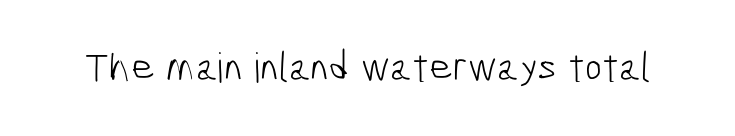
{"serif": "no", "bold": "no", "weight": "light", "width": "condensed", "stroke_contrast": "low", "x_height": "medium", "monospaced": "no", "underline": "no", "letter_spacing": "normal", "letter_spacing_em": 0.0, "glyph_px": 41}
